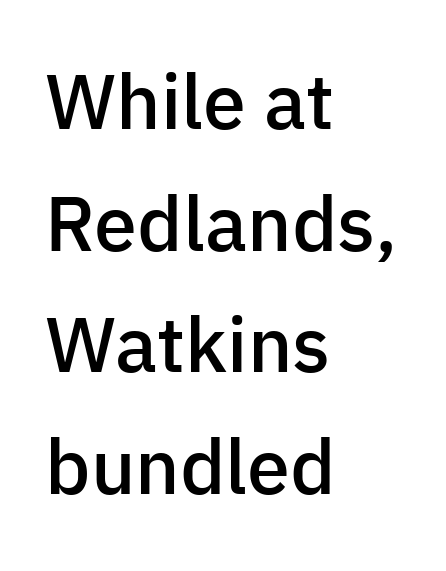
The characters look somewhat weighty, a semibold short of true bold. Glyph-to-glyph distance matches everyday printed text. These lines sit exactly where default settings would place them. A clean baseline with only descenders dipping below it. The text block is weighted toward the left margin, trailing off unevenly rightward.
